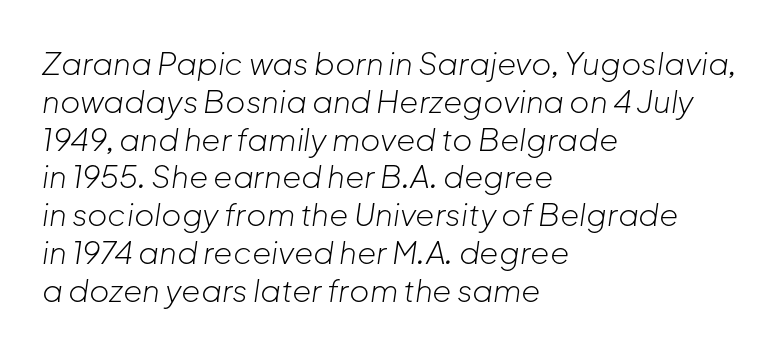
{"italic": "yes", "lean": "right", "slant_degrees": 8, "bold": "no", "weight": "light", "width": "normal", "stroke_contrast": "low", "x_height": "medium", "monospaced": "no", "underline": "no", "align": "left", "line_spacing_ratio": 1.22, "letter_spacing": "normal", "letter_spacing_em": 0.0, "glyph_px": 31}
